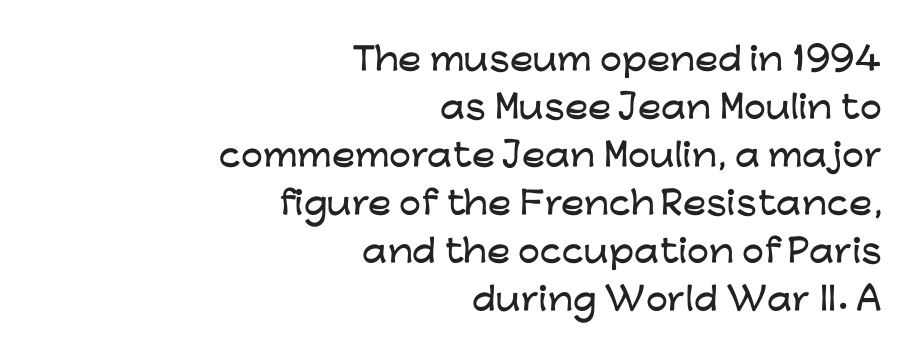
Q: Is the text italic (slanted)? A: No, it is upright.
Q: Is the typeface a serif or a sans-serif typeface? A: Sans-serif.
Q: Is the text underlined? A: No.
Q: How is the paragraph aligned? A: Right-aligned.
Q: Is the spacing between letters normal or unusually wide? A: Normal.
Q: Is the spacing between lines tight, normal or loose? A: Normal.
Q: Width (condensed, normal, or wide)? A: Wide.
Q: Stroke contrast? A: Low.
Q: x-height? A: Medium.
Q: Monospaced? A: No.
